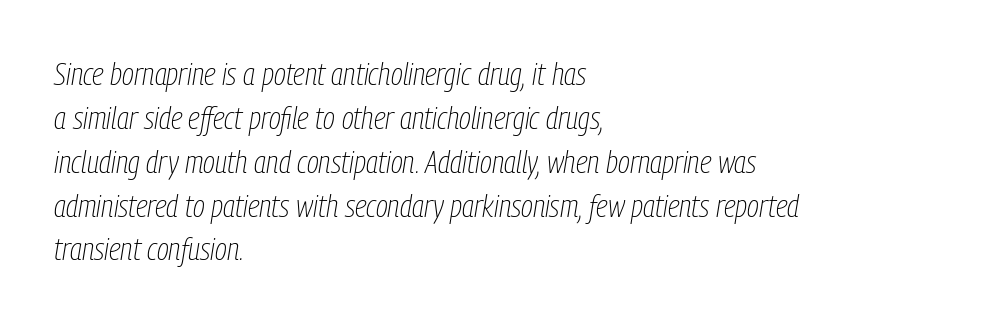
{"italic": "yes", "lean": "right", "slant_degrees": 9, "bold": "no", "weight": "thin", "width": "condensed", "stroke_contrast": "low", "x_height": "medium", "monospaced": "no", "underline": "no", "align": "left", "line_spacing": "normal", "line_spacing_ratio": 1.37, "letter_spacing": "normal", "letter_spacing_em": 0.0, "glyph_px": 32}
